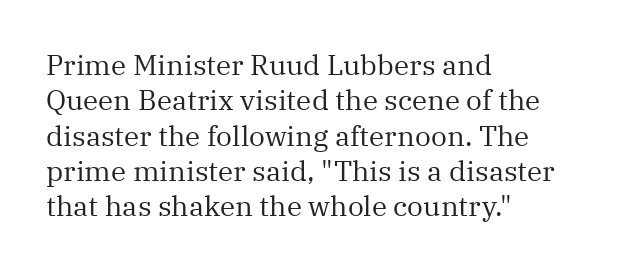
Q: Is the text bold? A: No.
Q: Is the text italic (slanted)? A: No, it is upright.
Q: Is the typeface a serif or a sans-serif typeface? A: Serif.
Q: Is the text underlined? A: No.
Q: How is the paragraph aligned? A: Left-aligned.
Q: Is the spacing between letters normal or unusually wide? A: Normal.
Q: Is the spacing between lines tight, normal or loose? A: Normal.
Q: Width (condensed, normal, or wide)? A: Normal.
Q: Stroke contrast? A: Medium.
Q: x-height? A: Medium.
Q: Monospaced? A: No.
